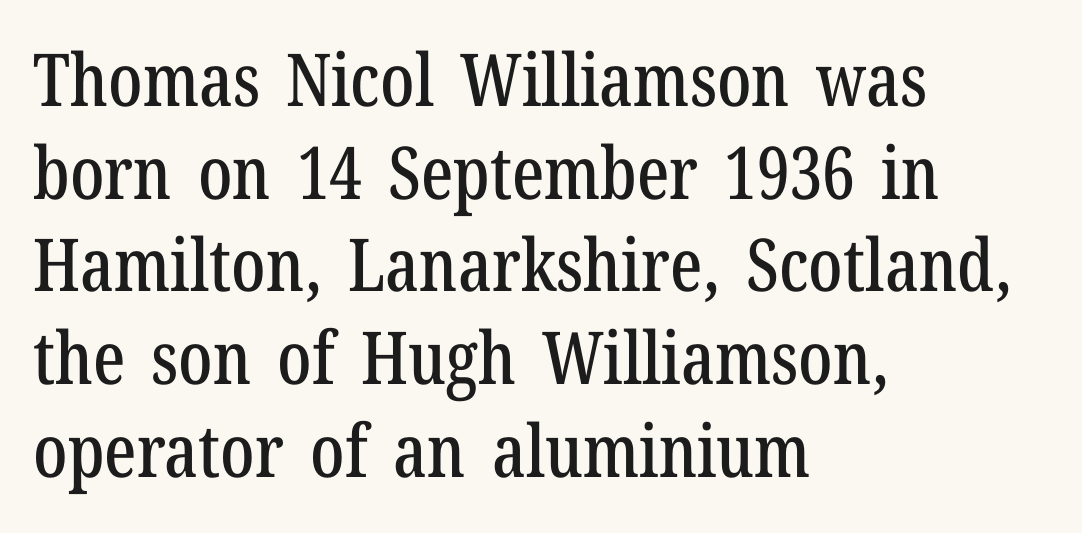
{"serif": "yes", "italic": "no", "width": "condensed", "stroke_contrast": "low", "x_height": "medium", "monospaced": "no", "underline": "no", "align": "left", "line_spacing": "normal", "line_spacing_ratio": 1.27, "letter_spacing": "normal", "letter_spacing_em": 0.0, "glyph_px": 73}
